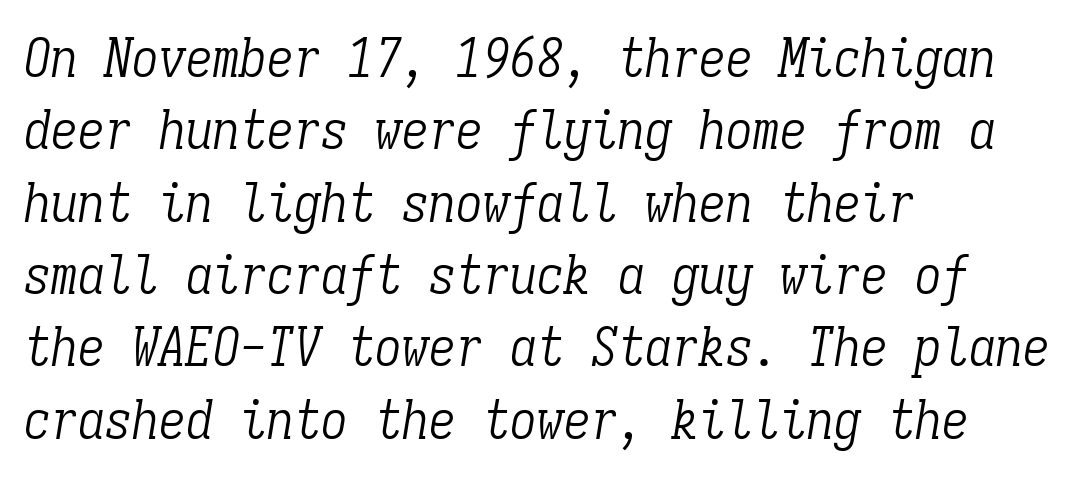
Underline: absent. Whoever set this chose a conventional vertical rhythm. This is serif lettering, the kind often seen in printed books. The text carries the slant typical of an italic or oblique font. Heft: none added — not bold.
